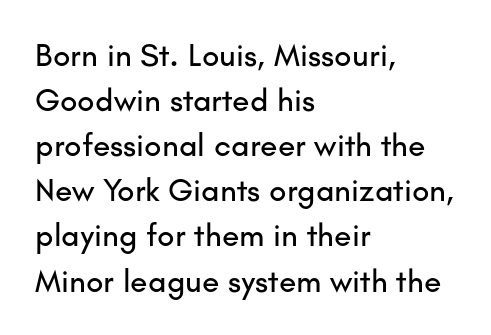
Ordinary non-slanted type is in use. Tracking here is standard; glyphs follow each other at the usual distance. The vertical gap from one line to the next is medium. A typesetter would call this proportional, since set widths differ per character. No feet cap the strokes, marking this as sans-serif type. The strip under each line holds only bare page.
